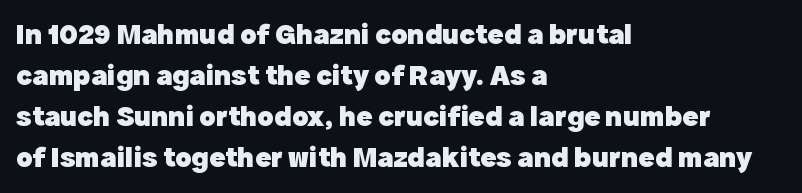
Q: Is the text bold? A: Yes.
Q: Is the text italic (slanted)? A: No, it is upright.
Q: Is the typeface a serif or a sans-serif typeface? A: Sans-serif.
Q: Is the text underlined? A: No.
Q: How is the paragraph aligned? A: Left-aligned.
Q: Is the spacing between letters normal or unusually wide? A: Normal.
Q: Is the spacing between lines tight, normal or loose? A: Normal.
Q: Width (condensed, normal, or wide)? A: Normal.
Q: x-height? A: Medium.
Q: Monospaced? A: No.
